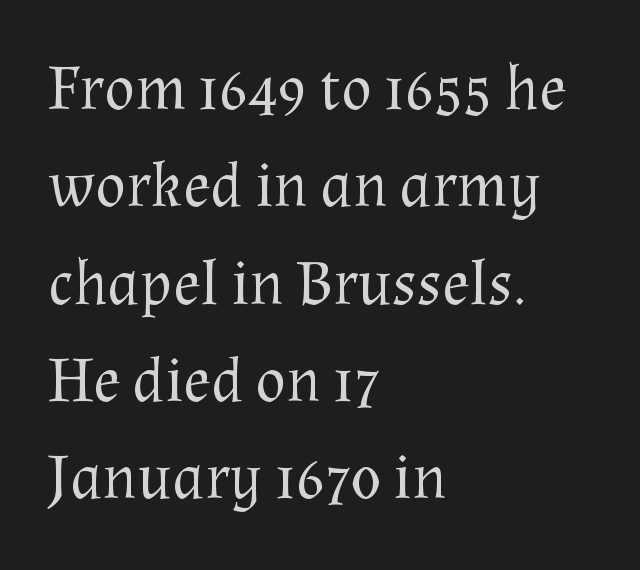
{"italic": "no", "bold": "no", "weight": "regular", "width": "normal", "stroke_contrast": "medium", "x_height": "medium", "monospaced": "no", "underline": "no", "align": "left", "line_spacing": "normal", "line_spacing_ratio": 1.52, "letter_spacing": "normal", "letter_spacing_em": 0.0, "glyph_px": 64}
